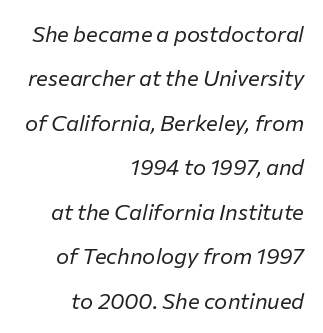
The image shows 22 px text type, italic (leaning right); set right-aligned, loose line spacing (2.02x), normal letter spacing, not underlined.
